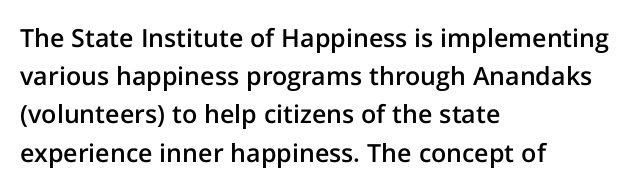
How heavy is the stroke? Medium-heavy — a semibold, shy of bold. Summary of vertical rhythm: regular, with standard interline spacing. Underline: absent. Inter-character spacing is left at the font's built-in metrics. A student would call this left alignment; a typographer would say flush left, rag right. Italic? Not at all — the glyphs are vertical.
